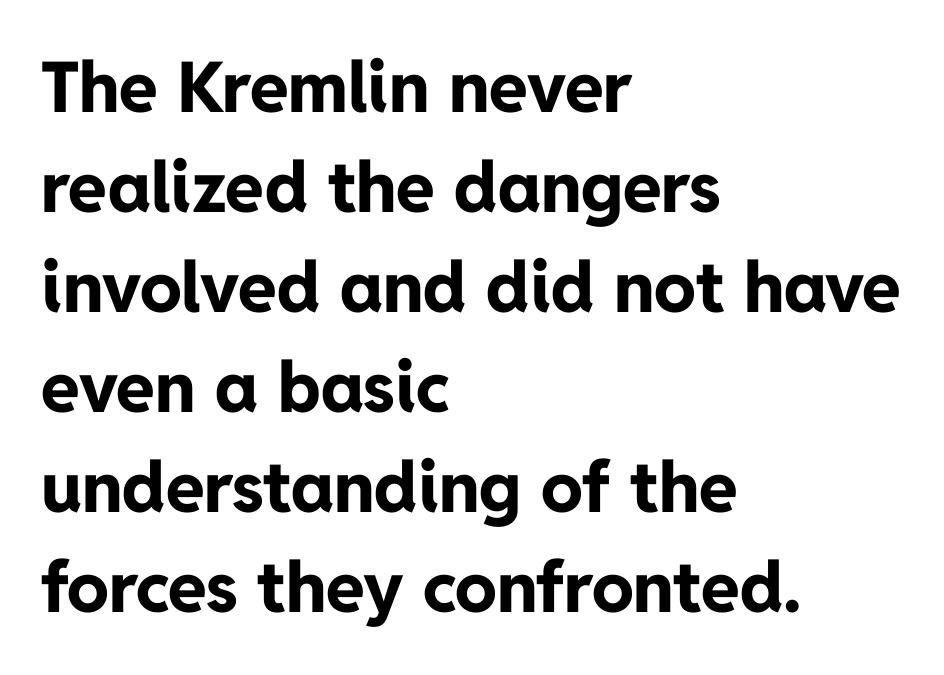
Q: Is the text bold? A: Yes.
Q: Is the text italic (slanted)? A: No, it is upright.
Q: Is the typeface a serif or a sans-serif typeface? A: Sans-serif.
Q: Is the text underlined? A: No.
Q: How is the paragraph aligned? A: Left-aligned.
Q: Is the spacing between letters normal or unusually wide? A: Normal.
Q: Is the spacing between lines tight, normal or loose? A: Normal.
Q: Width (condensed, normal, or wide)? A: Normal.
Q: Stroke contrast? A: Low.
Q: x-height? A: Medium.
Q: Monospaced? A: No.
